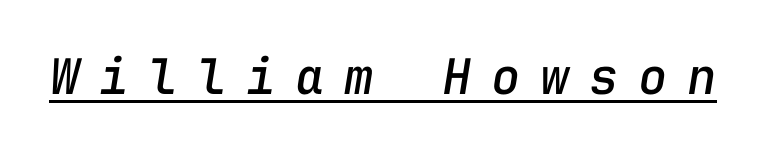
{"italic": "yes", "lean": "right", "slant_degrees": 9, "width": "normal", "stroke_contrast": "low", "x_height": "medium", "monospaced": "yes", "underline": "yes", "letter_spacing": "wide", "letter_spacing_em": 0.4, "glyph_px": 49}
